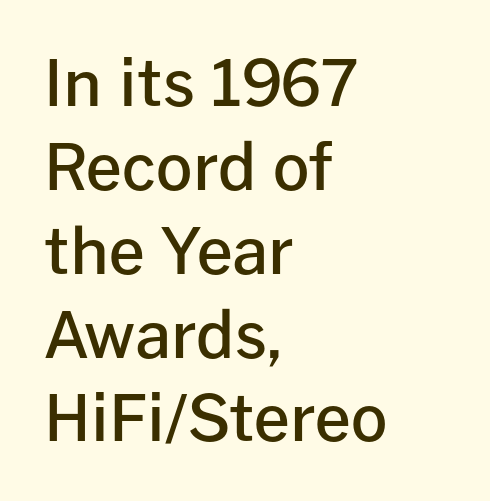
Q: Is the text bold? A: Semi-bold.
Q: Is the text italic (slanted)? A: No, it is upright.
Q: Is the typeface a serif or a sans-serif typeface? A: Sans-serif.
Q: Is the text underlined? A: No.
Q: How is the paragraph aligned? A: Left-aligned.
Q: Is the spacing between letters normal or unusually wide? A: Normal.
Q: Is the spacing between lines tight, normal or loose? A: Normal.
Q: Width (condensed, normal, or wide)? A: Normal.
Q: Stroke contrast? A: Low.
Q: x-height? A: Medium.
Q: Monospaced? A: No.
